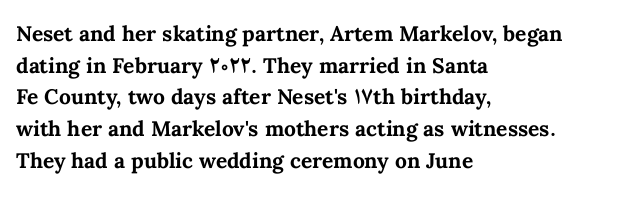
Q: Is the text bold? A: Yes.
Q: Is the text italic (slanted)? A: No, it is upright.
Q: Is the text underlined? A: No.
Q: How is the paragraph aligned? A: Left-aligned.
Q: Is the spacing between letters normal or unusually wide? A: Normal.
Q: Is the spacing between lines tight, normal or loose? A: Normal.
